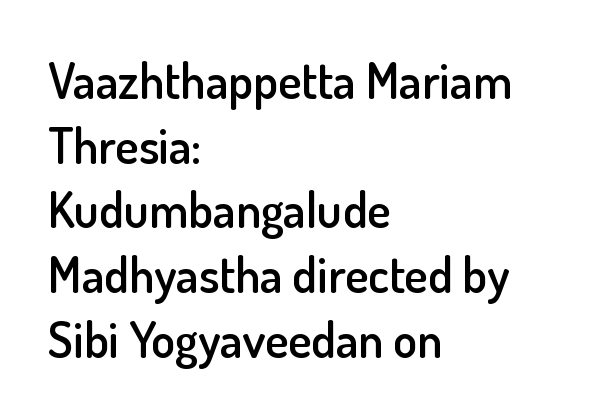
{"serif": "no", "italic": "no", "bold": "semi", "weight": "semibold", "width": "normal", "stroke_contrast": "low", "x_height": "small", "monospaced": "no", "underline": "no", "align": "left", "line_spacing": "normal", "line_spacing_ratio": 1.32, "letter_spacing": "normal", "letter_spacing_em": 0.0, "glyph_px": 49}
